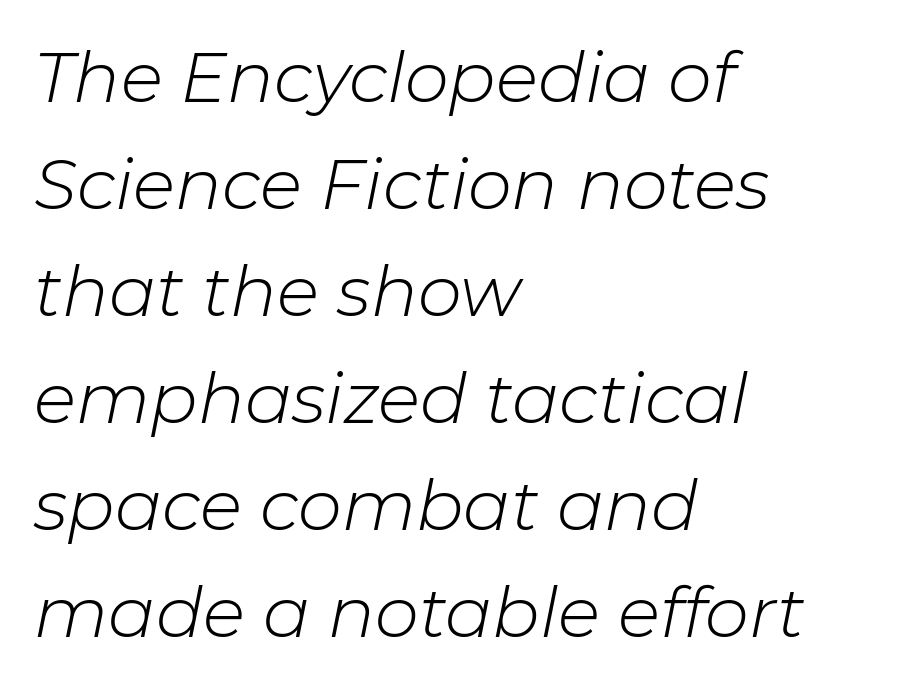
{"italic": "yes", "lean": "right", "slant_degrees": 11, "bold": "no", "weight": "light", "width": "normal", "stroke_contrast": "low", "x_height": "medium", "monospaced": "no", "underline": "no", "align": "left", "line_spacing": "normal", "line_spacing_ratio": 1.53, "letter_spacing": "normal", "letter_spacing_em": 0.0, "glyph_px": 70}
